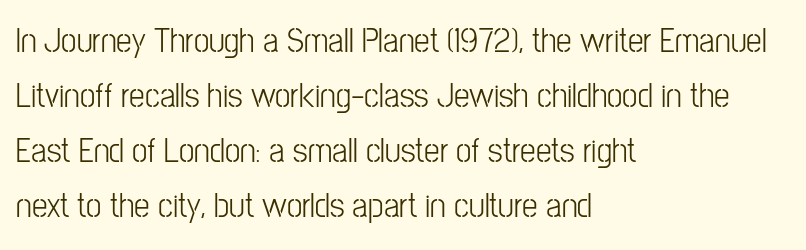
Q: Is the text bold? A: No.
Q: Is the text italic (slanted)? A: No, it is upright.
Q: Is the typeface a serif or a sans-serif typeface? A: Sans-serif.
Q: Is the text underlined? A: No.
Q: How is the paragraph aligned? A: Left-aligned.
Q: Is the spacing between letters normal or unusually wide? A: Normal.
Q: Is the spacing between lines tight, normal or loose? A: Normal.
Q: Width (condensed, normal, or wide)? A: Condensed.
Q: Stroke contrast? A: Low.
Q: x-height? A: Medium.
Q: Monospaced? A: No.
